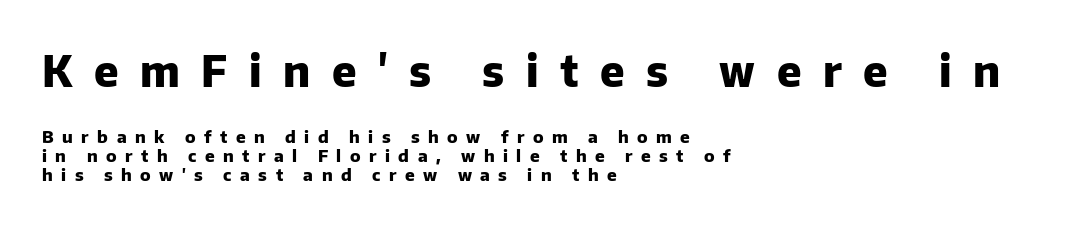
These lines are rendered in a variable-pitch font. If you measured baseline to baseline, you'd find a short distance. This rendering employs a face without finishing strokes, i.e., a sans-serif. Loose tracking; the words dissolve into strings of separated letters.
